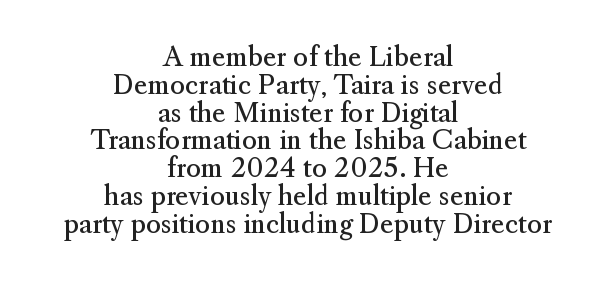
Notice how the stems are strictly vertical — no italics here. Here the glyphs are tracked normally, forming tight word shapes. This is not heavy type; no bold has been used. The lines in this sample share a center point and differ in where they start and stop. Honestly, there is no underline to notice here at all. How would I describe the line gaps? Narrow and economical.
